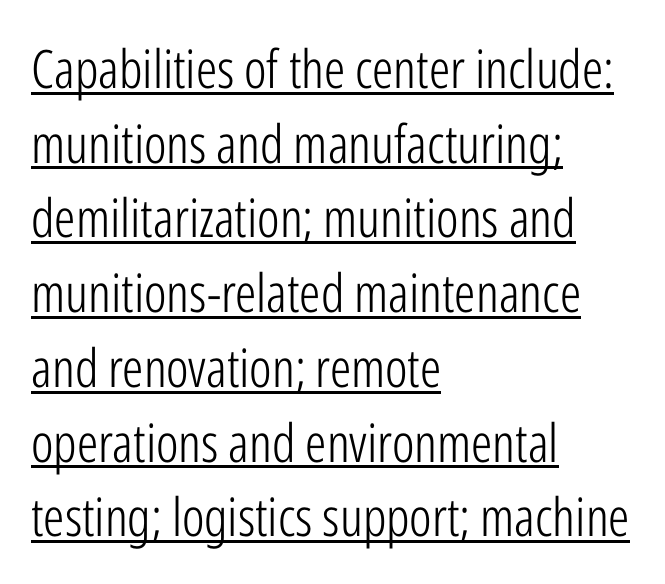
Q: Is the text bold? A: No.
Q: Is the text italic (slanted)? A: No, it is upright.
Q: Is the typeface a serif or a sans-serif typeface? A: Sans-serif.
Q: Is the text underlined? A: Yes.
Q: How is the paragraph aligned? A: Left-aligned.
Q: Is the spacing between letters normal or unusually wide? A: Normal.
Q: Is the spacing between lines tight, normal or loose? A: Normal.
Q: Width (condensed, normal, or wide)? A: Condensed.
Q: Stroke contrast? A: Low.
Q: x-height? A: Medium.
Q: Monospaced? A: No.
